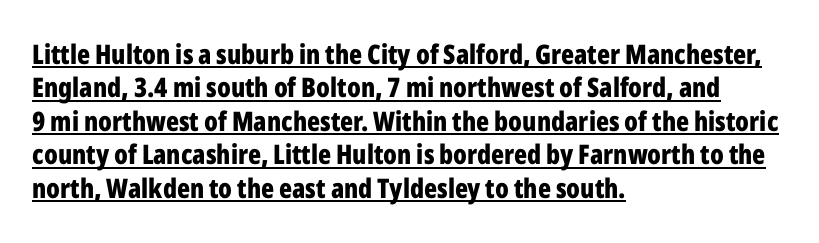
{"italic": "no", "bold": "yes", "underline": "yes", "align": "left", "line_spacing_ratio": 1.24, "letter_spacing": "normal", "letter_spacing_em": 0.0, "glyph_px": 27}
